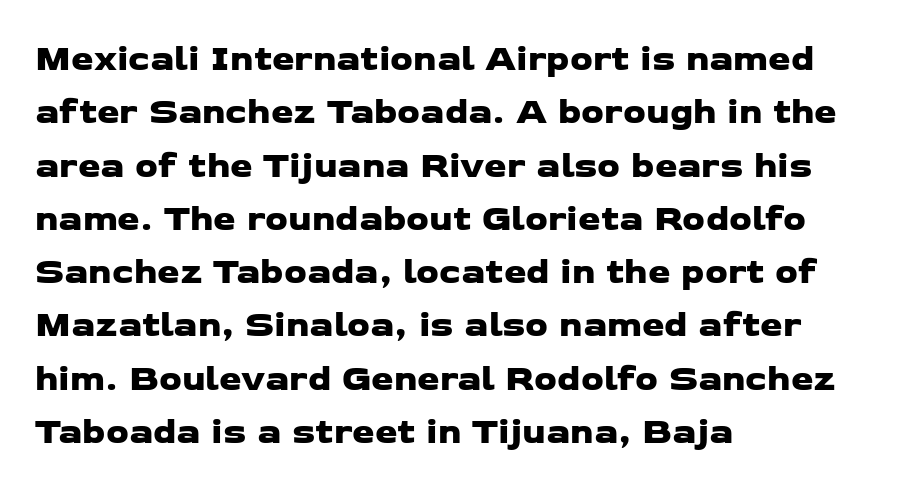
Q: Is the typeface a serif or a sans-serif typeface? A: Sans-serif.
Q: Is the text underlined? A: No.
Q: How is the paragraph aligned? A: Left-aligned.
Q: Is the spacing between letters normal or unusually wide? A: Normal.
Q: Is the spacing between lines tight, normal or loose? A: Normal.
Q: Width (condensed, normal, or wide)? A: Wide.
Q: Stroke contrast? A: Low.
Q: x-height? A: Medium.
Q: Monospaced? A: No.
